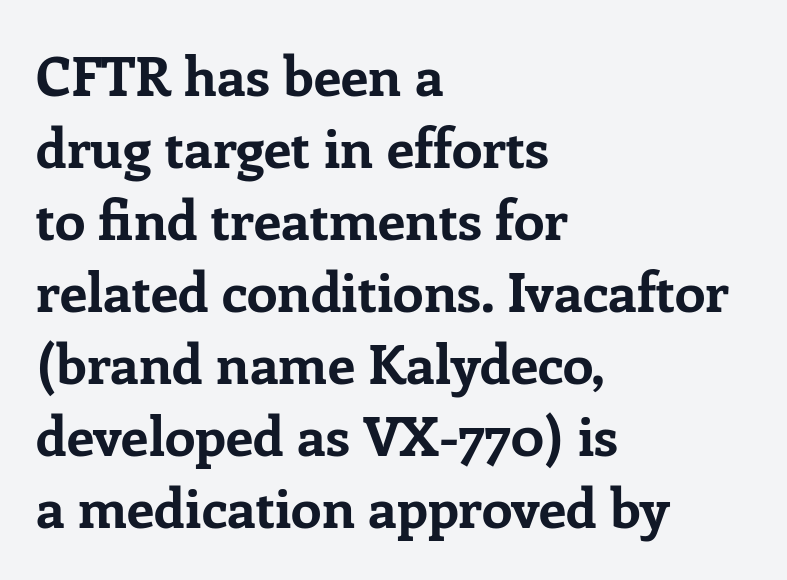
The image shows 55 px bold serif type, upright; set left-aligned, normal line spacing (1.31x), normal letter spacing, not underlined; low stroke contrast and a medium x-height.
